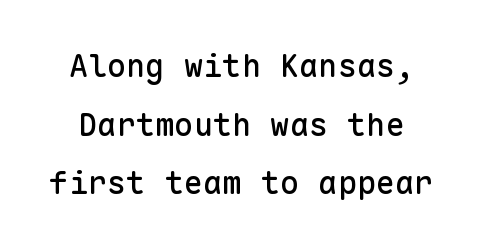
Note the uniform advance width — an 'i' takes as much space as an 'm'. Stroke terminals: plain, sans-serif. Italic: no, the glyphs are upright roman. Between one letter and the next there's only the usual sliver of space.
